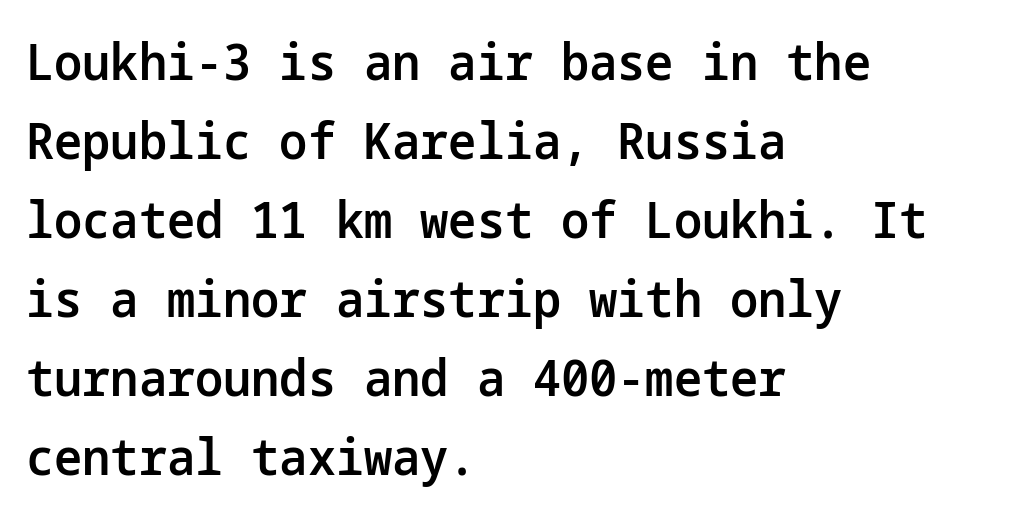
Q: Is the text bold? A: Semi-bold.
Q: Is the text italic (slanted)? A: No, it is upright.
Q: Is the typeface a serif or a sans-serif typeface? A: Sans-serif.
Q: Is the text underlined? A: No.
Q: How is the paragraph aligned? A: Left-aligned.
Q: Is the spacing between letters normal or unusually wide? A: Normal.
Q: Is the spacing between lines tight, normal or loose? A: Normal.
Q: Width (condensed, normal, or wide)? A: Normal.
Q: Stroke contrast? A: Low.
Q: x-height? A: Medium.
